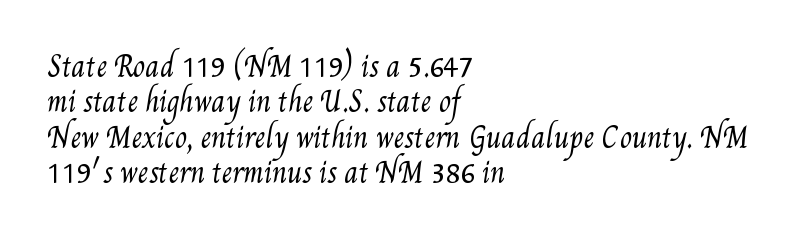
Q: Is the text bold? A: No.
Q: Is the text underlined? A: No.
Q: How is the paragraph aligned? A: Left-aligned.
Q: Is the spacing between letters normal or unusually wide? A: Normal.
Q: Is the spacing between lines tight, normal or loose? A: Normal.
